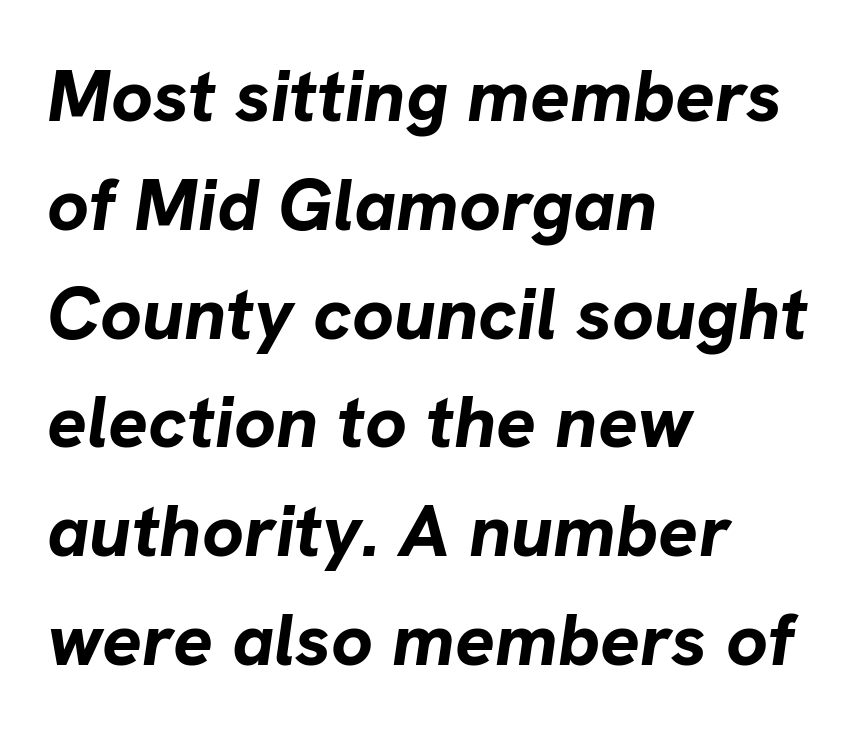
{"italic": "yes", "lean": "right", "slant_degrees": 8, "bold": "yes", "weight": "bold", "width": "normal", "stroke_contrast": "low", "x_height": "medium", "monospaced": "no", "underline": "no", "align": "left", "line_spacing": "normal", "line_spacing_ratio": 1.47, "letter_spacing": "normal", "letter_spacing_em": 0.0, "glyph_px": 74}
